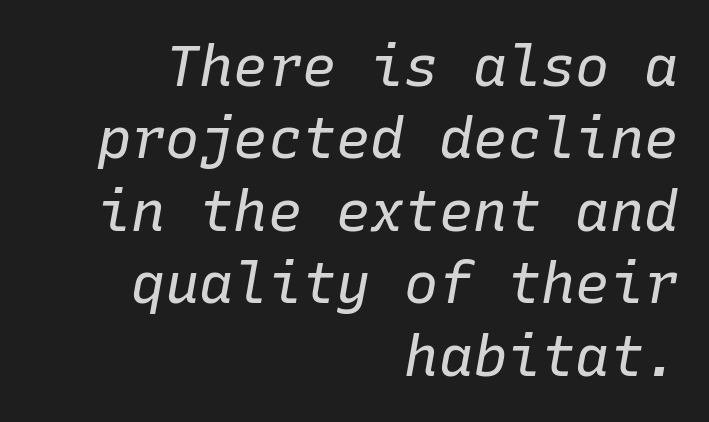
Q: Is the text bold? A: No.
Q: Is the text italic (slanted)? A: Yes, it leans right by about 10 degrees.
Q: Is the text underlined? A: No.
Q: How is the paragraph aligned? A: Right-aligned.
Q: Is the spacing between letters normal or unusually wide? A: Normal.
Q: Is the spacing between lines tight, normal or loose? A: Normal.
Q: Width (condensed, normal, or wide)? A: Normal.
Q: Stroke contrast? A: Low.
Q: x-height? A: Medium.
Q: Monospaced? A: Yes.
